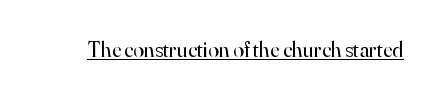
{"italic": "no", "bold": "no", "underline": "yes", "letter_spacing": "normal", "letter_spacing_em": 0.0, "glyph_px": 22}
